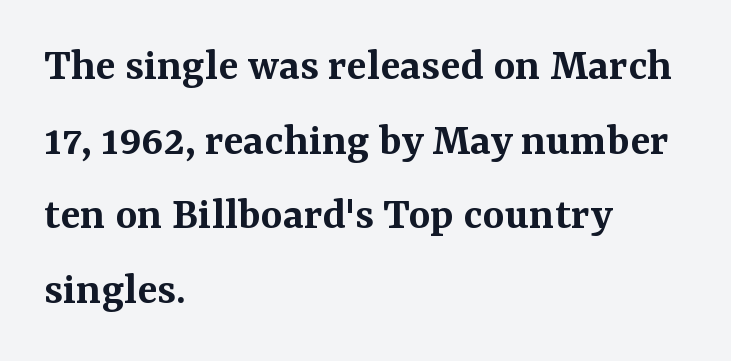
The image shows 47 px semibold serif type, upright; set left-aligned, normal line spacing (1.59x), normal letter spacing, not underlined; medium stroke contrast and a medium x-height.
